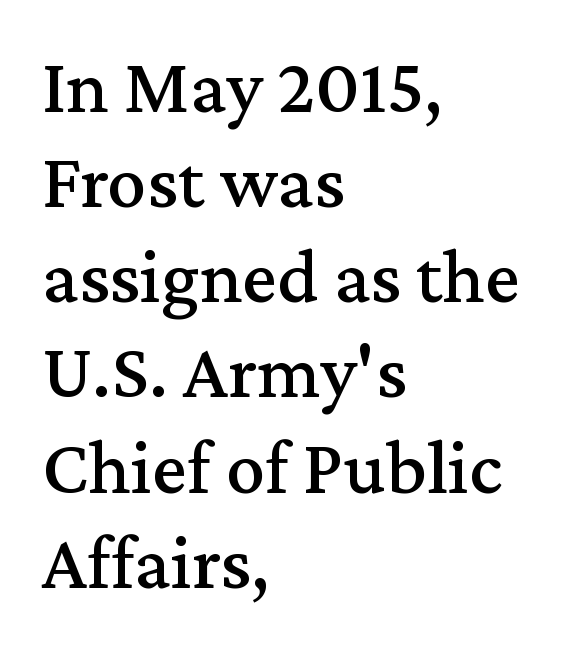
{"serif": "yes", "italic": "no", "width": "normal", "stroke_contrast": "medium", "x_height": "medium", "monospaced": "no", "underline": "no", "align": "left", "line_spacing_ratio": 1.22, "letter_spacing": "normal", "letter_spacing_em": 0.0, "glyph_px": 78}
